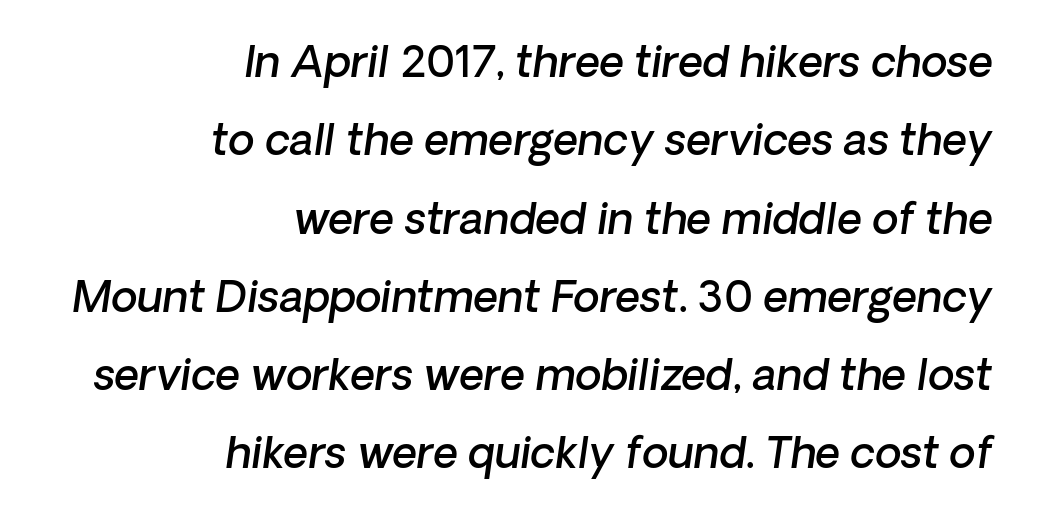
The rendering keeps characters at their native spacing. The baseline area is clear. Do the characters align in a grid? No, the font is proportional. To sum up the face: it is a sans, with no serifs. This rendering uses right alignment, leaving the left contour irregular.
